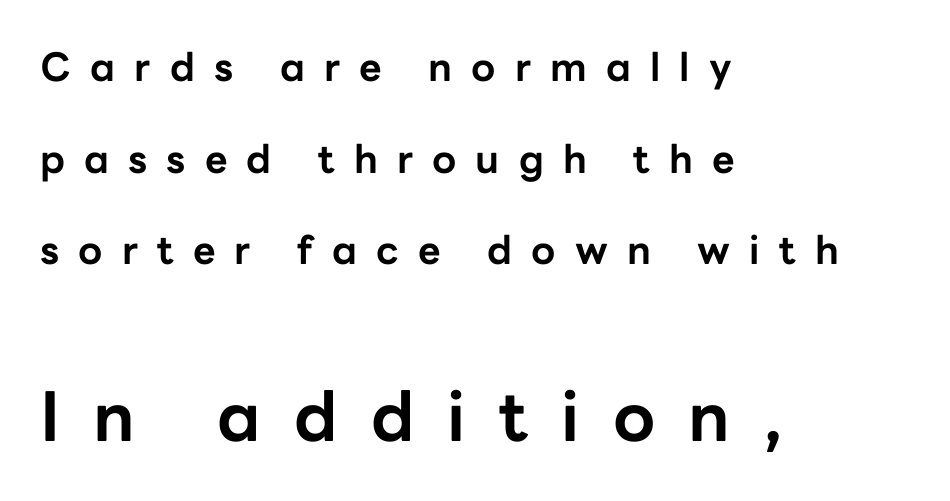
Do the characters align in a grid? No, the font is proportional. Each row of text sits above clean, open space. The axis of the letterforms is exactly vertical. The passage shown stacks its lines with a broad gap.
